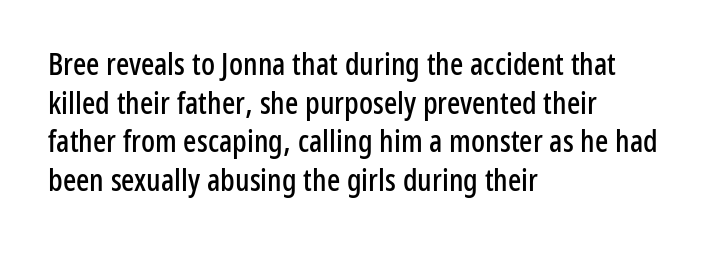
Q: Is the text italic (slanted)? A: No, it is upright.
Q: Is the typeface a serif or a sans-serif typeface? A: Sans-serif.
Q: Is the text underlined? A: No.
Q: How is the paragraph aligned? A: Left-aligned.
Q: Is the spacing between letters normal or unusually wide? A: Normal.
Q: Is the spacing between lines tight, normal or loose? A: Normal.
Q: Width (condensed, normal, or wide)? A: Condensed.
Q: Stroke contrast? A: Low.
Q: x-height? A: Medium.
Q: Monospaced? A: No.
